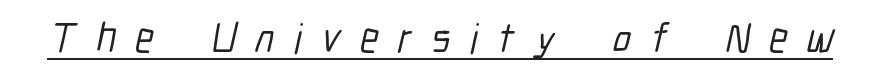
The image shows 42 px condensed sans-serif type; set unusually wide letter spacing (+0.46 em), underlined; low stroke contrast and a medium x-height.
